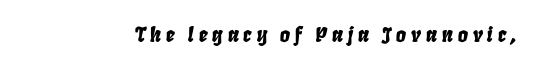
Style check: oblique. Glance below the letters and you will spot only blank space. Tracking value appears strongly positive — letters spread wide.
